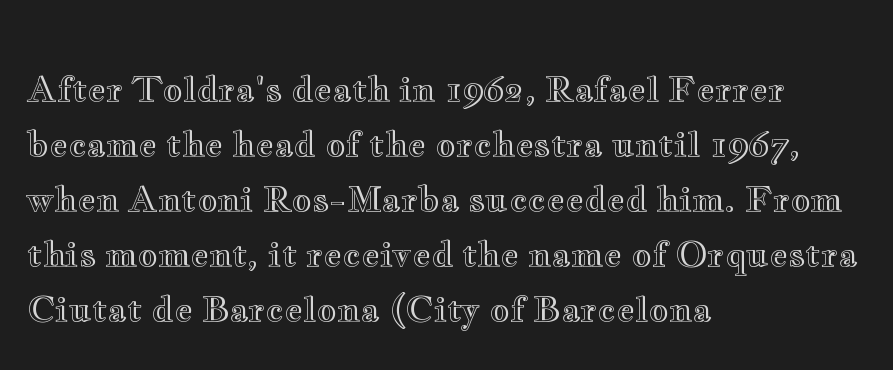
Q: Is the text italic (slanted)? A: No, it is upright.
Q: Is the text underlined? A: No.
Q: How is the paragraph aligned? A: Left-aligned.
Q: Is the spacing between letters normal or unusually wide? A: Normal.
Q: Is the spacing between lines tight, normal or loose? A: Normal.
Q: Width (condensed, normal, or wide)? A: Wide.
Q: x-height? A: Small.
Q: Monospaced? A: No.
